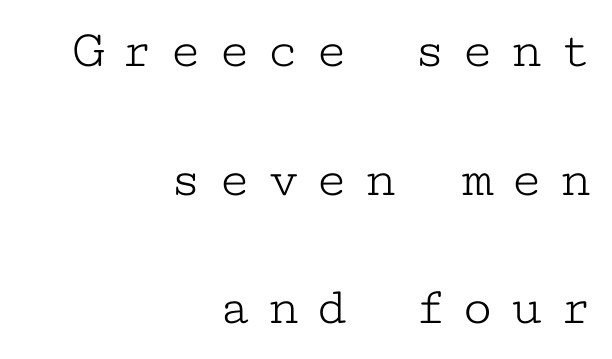
Anything drawn beneath the words? Only blank space. The weight would be labelled regular, book, light, or lighter still. In terms of posture, this sample is upright. Note the uniform advance width — an 'i' takes as much space as an 'm'. The type is letterspaced generously, with wide tracking. The space between consecutive lines is lavish.
